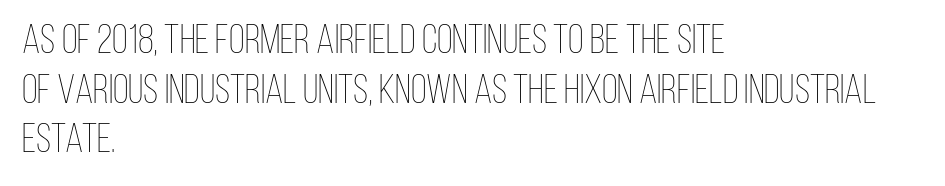
Q: Is the text bold? A: No.
Q: Is the text italic (slanted)? A: No, it is upright.
Q: Is the text underlined? A: No.
Q: How is the paragraph aligned? A: Left-aligned.
Q: Is the spacing between letters normal or unusually wide? A: Normal.
Q: Width (condensed, normal, or wide)? A: Condensed.
Q: Stroke contrast? A: Low.
Q: x-height? A: Large.
Q: Monospaced? A: No.
